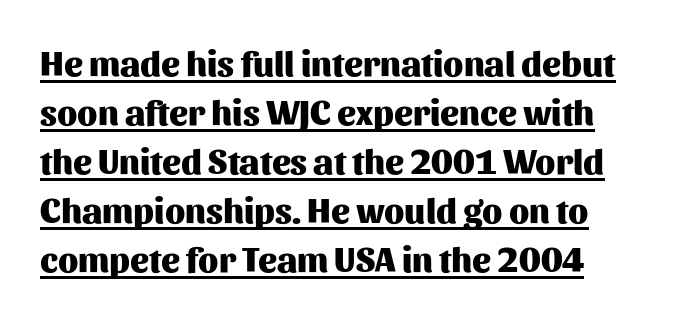
{"serif": "no", "italic": "no", "bold": "yes", "weight": "heavy", "width": "normal", "stroke_contrast": "medium", "x_height": "medium", "monospaced": "no", "underline": "yes", "align": "left", "line_spacing": "normal", "line_spacing_ratio": 1.4, "letter_spacing": "normal", "letter_spacing_em": 0.0, "glyph_px": 35}
